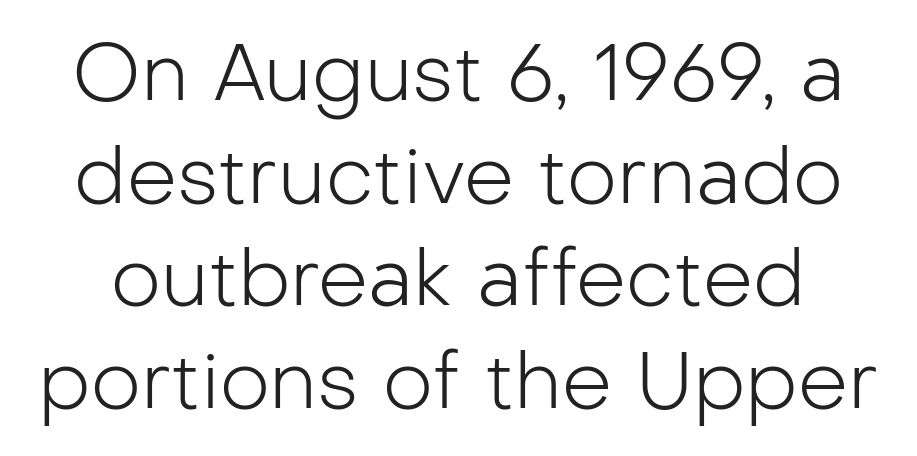
The image shows 79 px light sans-serif type, upright; set normal line spacing (1.3x), normal letter spacing, not underlined; low stroke contrast and a medium x-height.
